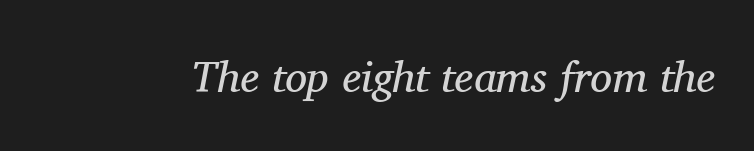
This rendering leaves character spacing at its baseline value. Proportional: the letters do not fall into vertical columns. Is this a sans? No — the strokes have serifs. The foot of each line stays bare and open. The face used here has a pronounced slope to its letters. Each stroke keeps to a modest, everyday thickness or less.
